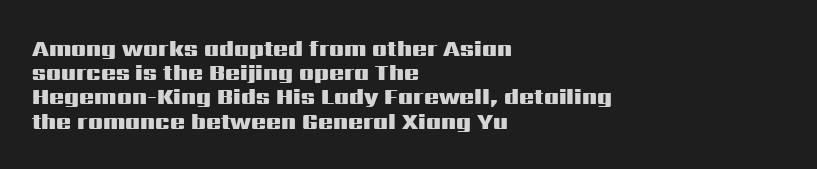
Q: Is the text bold? A: Yes.
Q: Is the text italic (slanted)? A: No, it is upright.
Q: Is the text underlined? A: No.
Q: How is the paragraph aligned? A: Left-aligned.
Q: Is the spacing between letters normal or unusually wide? A: Normal.
Q: Is the spacing between lines tight, normal or loose? A: Tight.
